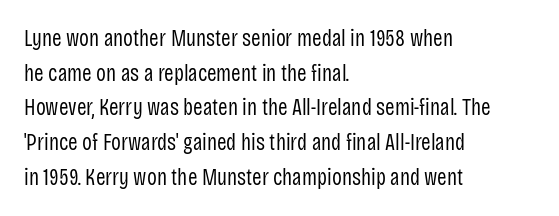
{"italic": "no", "bold": "no", "underline": "no", "align": "left", "line_spacing": "normal", "line_spacing_ratio": 1.51, "letter_spacing": "normal", "letter_spacing_em": 0.0, "glyph_px": 23}
